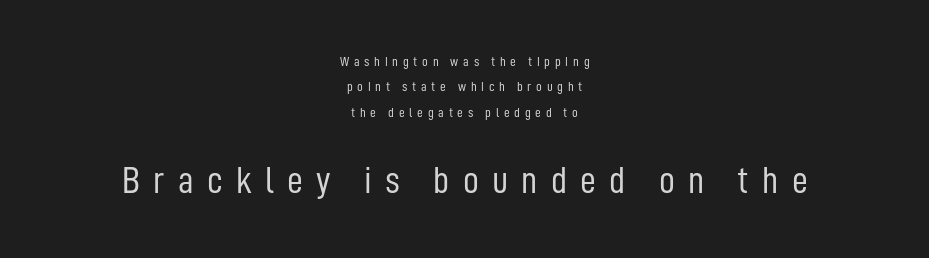
The image shows 39 px light, condensed sans-serif type, upright; set centered, line spacing 1.82x, unusually wide letter spacing (+0.34 em), not underlined; the second (bottom) block is 2.79x larger; low stroke contrast and a medium x-height.
